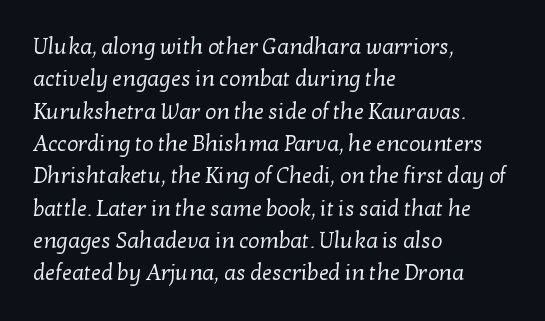
Q: Is the text bold? A: No.
Q: Is the text underlined? A: No.
Q: How is the paragraph aligned? A: Left-aligned.
Q: Is the spacing between letters normal or unusually wide? A: Normal.
Q: Is the spacing between lines tight, normal or loose? A: Normal.
